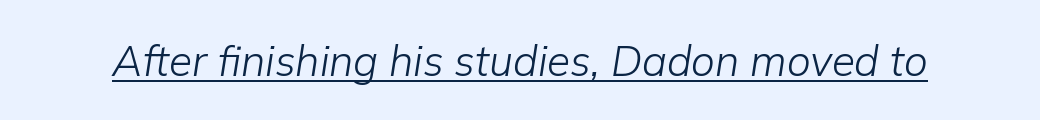
The image shows 42 px light type, italic (leaning right); set normal letter spacing, underlined; low stroke contrast and a medium x-height.
